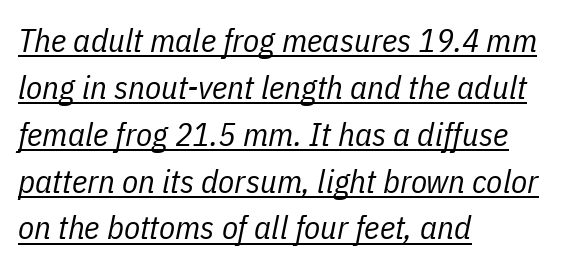
The image shows 33 px regular-weight, condensed type, italic (leaning right); set left-aligned, normal line spacing (1.42x), normal letter spacing, underlined; low stroke contrast and a medium x-height.
